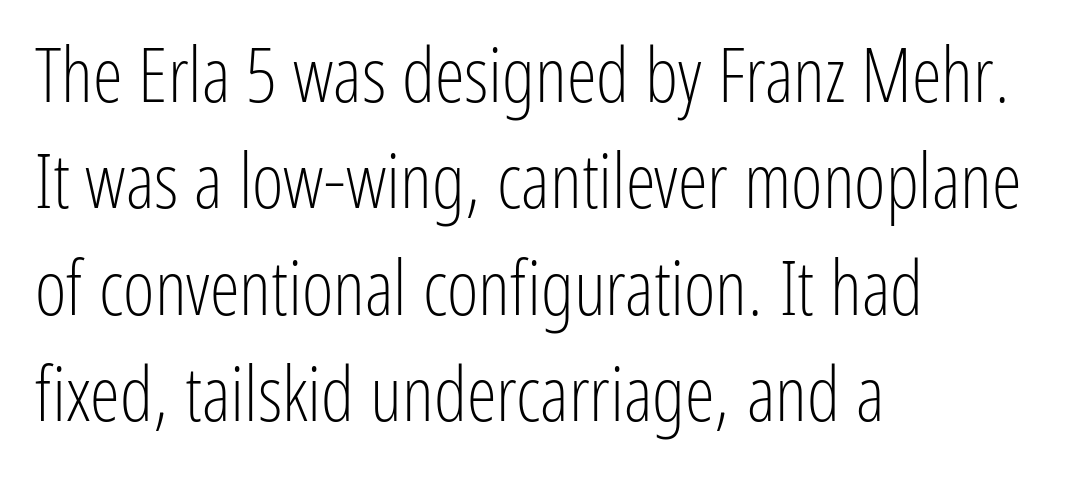
Q: Is the text bold? A: No.
Q: Is the text italic (slanted)? A: No, it is upright.
Q: Is the typeface a serif or a sans-serif typeface? A: Sans-serif.
Q: Is the text underlined? A: No.
Q: How is the paragraph aligned? A: Left-aligned.
Q: Is the spacing between letters normal or unusually wide? A: Normal.
Q: Is the spacing between lines tight, normal or loose? A: Normal.
Q: Width (condensed, normal, or wide)? A: Condensed.
Q: Stroke contrast? A: Low.
Q: x-height? A: Medium.
Q: Monospaced? A: No.
